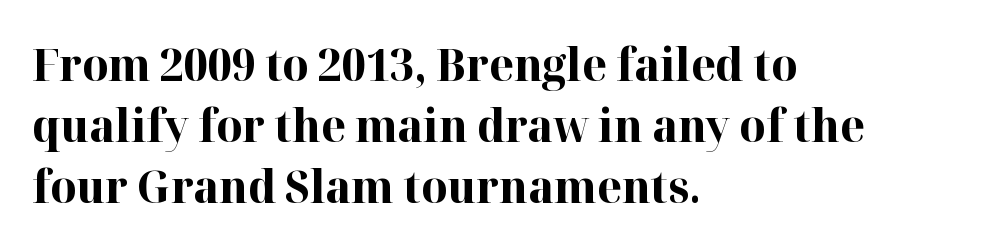
Notice how descenders clear the ascenders below comfortably — that's standard leading. To sum up the face: it has serifs. The font's upright variant was chosen for this text. Each letter keeps its own natural width here, so spacing adapts to shape. The space beneath each line is pristine and unruled.
